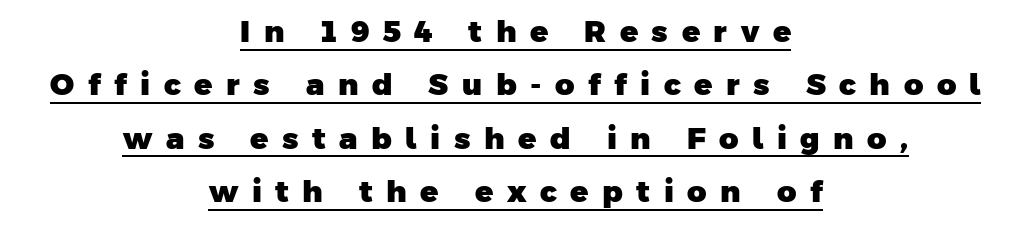
{"serif": "no", "bold": "yes", "weight": "heavy", "width": "normal", "stroke_contrast": "low", "x_height": "medium", "monospaced": "no", "underline": "yes", "align": "center", "line_spacing_ratio": 1.78, "letter_spacing": "wide", "letter_spacing_em": 0.45, "glyph_px": 30}
